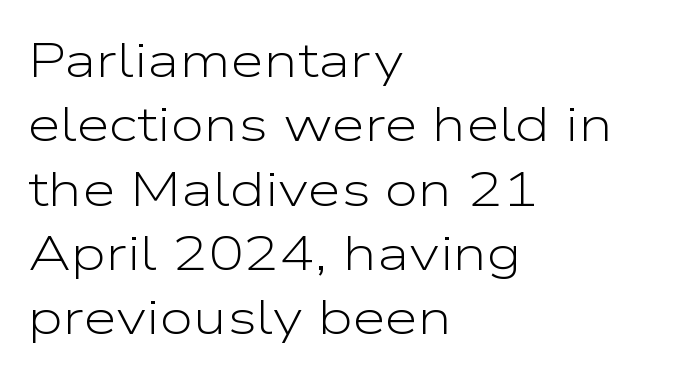
Q: Is the text bold? A: No.
Q: Is the text italic (slanted)? A: No, it is upright.
Q: Is the typeface a serif or a sans-serif typeface? A: Sans-serif.
Q: Is the text underlined? A: No.
Q: How is the paragraph aligned? A: Left-aligned.
Q: Is the spacing between letters normal or unusually wide? A: Normal.
Q: Is the spacing between lines tight, normal or loose? A: Normal.
Q: Width (condensed, normal, or wide)? A: Wide.
Q: Stroke contrast? A: Low.
Q: x-height? A: Medium.
Q: Monospaced? A: No.
